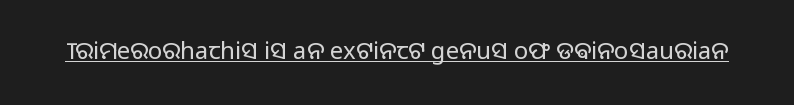
Q: Is the text bold? A: No.
Q: Is the text italic (slanted)? A: No, it is upright.
Q: Is the text underlined? A: Yes.
Q: Is the spacing between letters normal or unusually wide? A: Normal.
